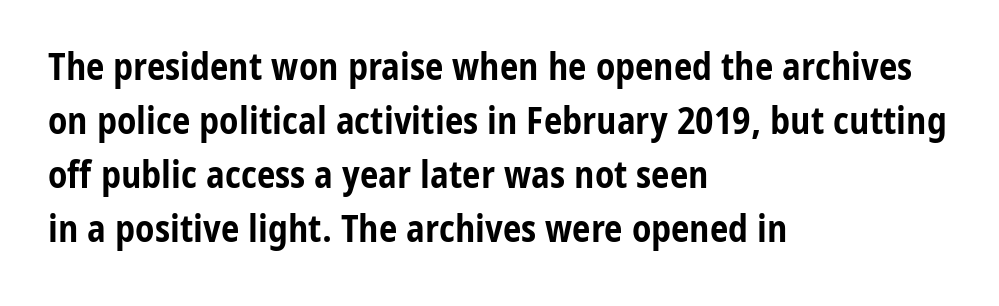
{"serif": "no", "italic": "no", "bold": "yes", "weight": "bold", "width": "condensed", "stroke_contrast": "low", "x_height": "medium", "monospaced": "no", "underline": "no", "align": "left", "line_spacing": "normal", "line_spacing_ratio": 1.46, "letter_spacing": "normal", "letter_spacing_em": 0.0, "glyph_px": 37}
